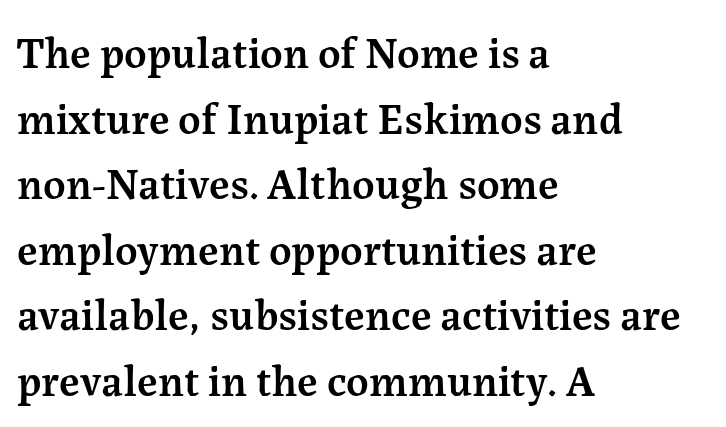
Note: serifs present on the glyphs. Set as a demibold, roughly 600 on the weight scale. Horizontal alignment here is leftward, the default for most running prose. Every character sits straight up, as roman type does. Here the designer chose a conventional face with non-uniform glyph widths. The vertical gap from one line to the next is medium.
